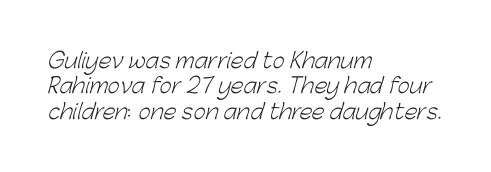
The image shows 21 px text type; set left-aligned, line spacing 1.21x, normal letter spacing, not underlined.
